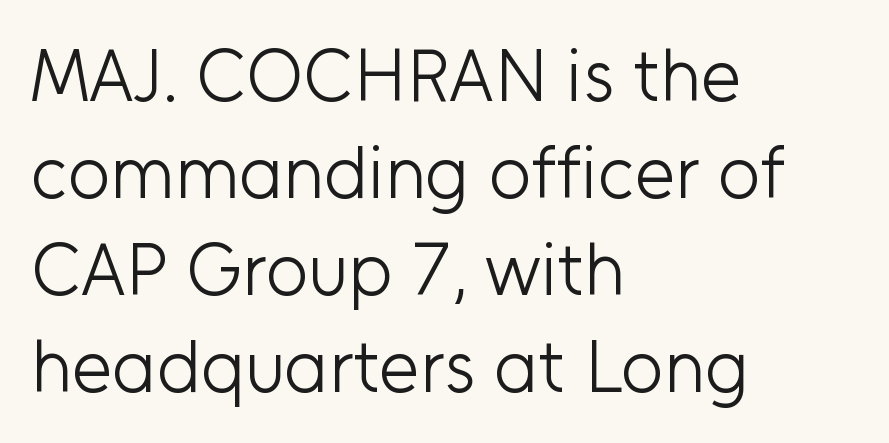
Lines of text with bare space underneath. Caption: face not bold, strokes unweighted. The ragged edge is on the right, which tells us the setting is flush left. This is the regular roman posture of the typeface. The passage shown stacks its lines at a standard gap.
